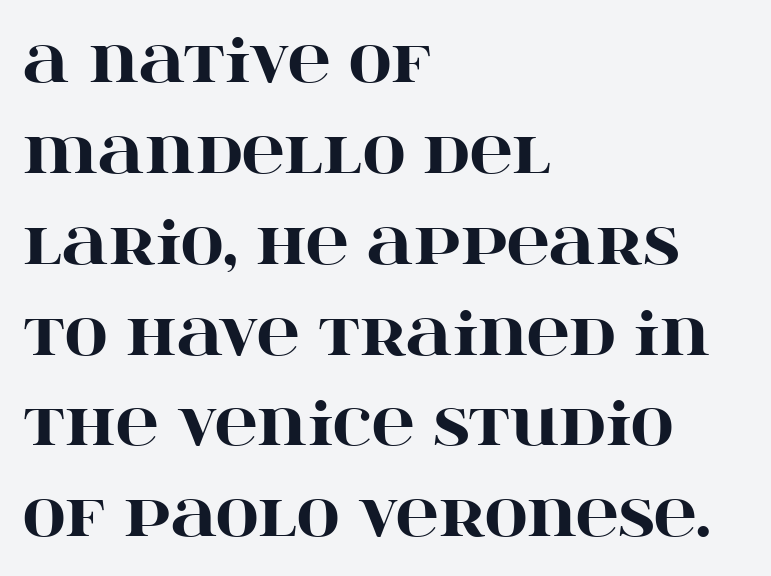
The image shows 59 px heavy, wide serif type, upright; set left-aligned, normal line spacing (1.54x), normal letter spacing, not underlined; high stroke contrast and a large x-height.
